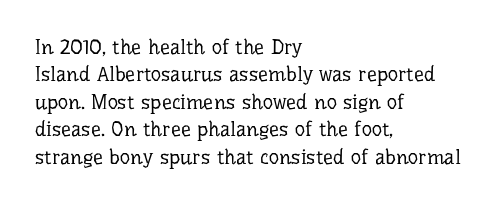
{"italic": "no", "bold": "no", "underline": "no", "align": "left", "line_spacing": "normal", "line_spacing_ratio": 1.37, "letter_spacing": "normal", "letter_spacing_em": 0.0, "glyph_px": 20}
